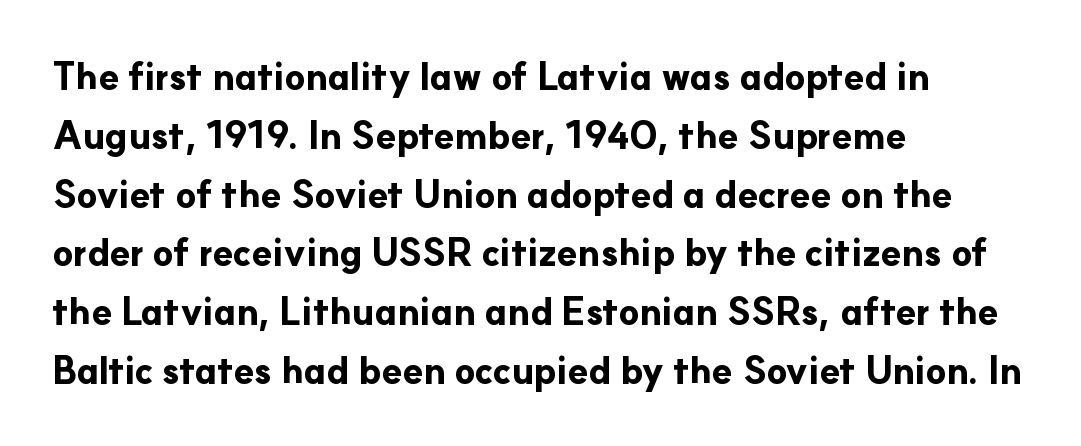
Q: Is the text bold? A: Yes.
Q: Is the text italic (slanted)? A: No, it is upright.
Q: Is the typeface a serif or a sans-serif typeface? A: Sans-serif.
Q: Is the text underlined? A: No.
Q: How is the paragraph aligned? A: Left-aligned.
Q: Is the spacing between letters normal or unusually wide? A: Normal.
Q: Is the spacing between lines tight, normal or loose? A: Normal.
Q: Width (condensed, normal, or wide)? A: Normal.
Q: Stroke contrast? A: Low.
Q: x-height? A: Small.
Q: Monospaced? A: No.
